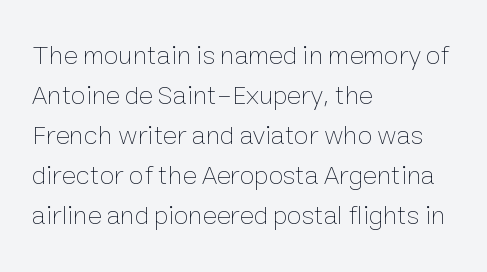
Italic: no, the glyphs are upright roman. Observe the ordinary spacing: letters are neighbours, not strangers. Line spacing here is normal. The zone under the glyphs is completely vacant. These lines stack with their left ends in a neat column.
